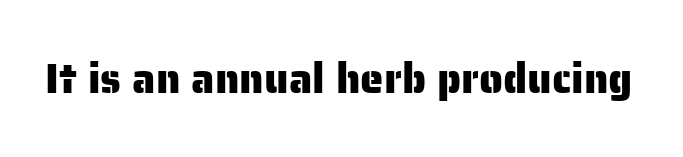
Q: Is the text italic (slanted)? A: No, it is upright.
Q: Is the typeface a serif or a sans-serif typeface? A: Sans-serif.
Q: Is the text underlined? A: No.
Q: Is the spacing between letters normal or unusually wide? A: Normal.
Q: Width (condensed, normal, or wide)? A: Normal.
Q: Stroke contrast? A: Low.
Q: x-height? A: Medium.
Q: Monospaced? A: No.
